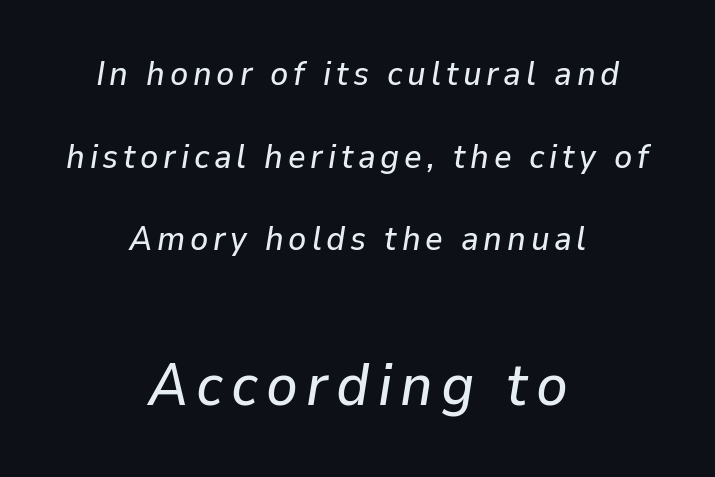
{"italic": "yes", "lean": "right", "slant_degrees": 9, "width": "normal", "stroke_contrast": "low", "x_height": "medium", "monospaced": "no", "underline": "no", "align": "center", "line_spacing": "loose", "line_spacing_ratio": 2.43, "larger_block": "second", "size_ratio": 1.74, "glyph_px": 59}
